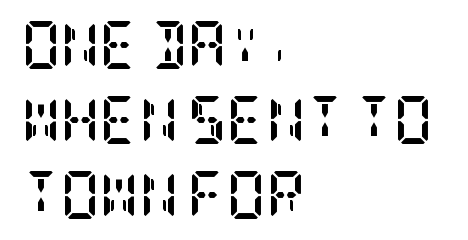
Q: Is the text bold? A: Yes.
Q: Is the text italic (slanted)? A: No, it is upright.
Q: Is the typeface a serif or a sans-serif typeface? A: Serif.
Q: Is the text underlined? A: No.
Q: How is the paragraph aligned? A: Left-aligned.
Q: Is the spacing between letters normal or unusually wide? A: Normal.
Q: Is the spacing between lines tight, normal or loose? A: Normal.
Q: Width (condensed, normal, or wide)? A: Condensed.
Q: Stroke contrast? A: Low.
Q: x-height? A: Large.
